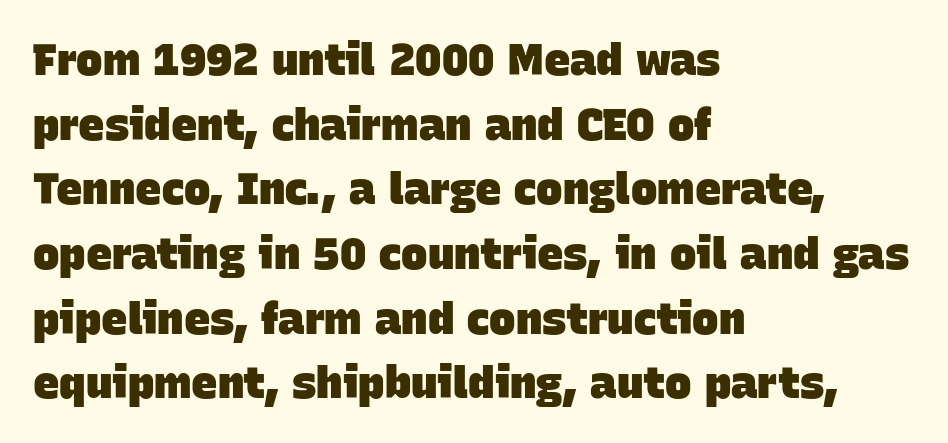
The image shows 44 px heavy sans-serif type; set left-aligned, normal line spacing (1.47x), normal letter spacing, not underlined; low stroke contrast and a large x-height.
